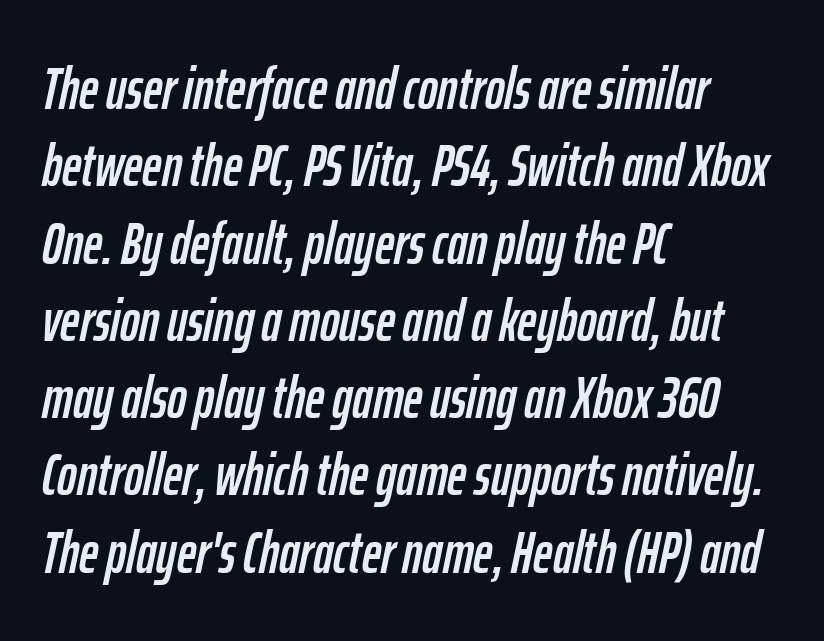
Q: Is the text italic (slanted)? A: Yes, it leans right by about 12 degrees.
Q: Is the text underlined? A: No.
Q: How is the paragraph aligned? A: Left-aligned.
Q: Is the spacing between letters normal or unusually wide? A: Normal.
Q: Is the spacing between lines tight, normal or loose? A: Normal.
Q: Width (condensed, normal, or wide)? A: Condensed.
Q: Stroke contrast? A: Low.
Q: x-height? A: Medium.
Q: Monospaced? A: No.
